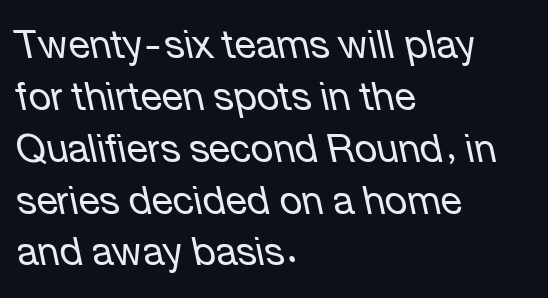
Q: Is the text bold? A: No.
Q: Is the text italic (slanted)? A: Yes, it leans left by about 12 degrees.
Q: Is the text underlined? A: No.
Q: How is the paragraph aligned? A: Left-aligned.
Q: Is the spacing between letters normal or unusually wide? A: Normal.
Q: Is the spacing between lines tight, normal or loose? A: Normal.
Q: Width (condensed, normal, or wide)? A: Normal.
Q: Stroke contrast? A: Low.
Q: x-height? A: Medium.
Q: Monospaced? A: No.
